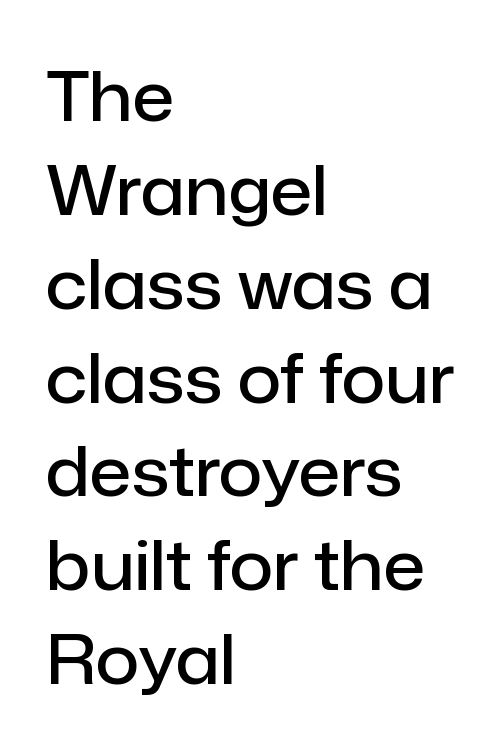
Q: Is the text bold? A: Semi-bold.
Q: Is the text italic (slanted)? A: No, it is upright.
Q: Is the typeface a serif or a sans-serif typeface? A: Sans-serif.
Q: Is the text underlined? A: No.
Q: How is the paragraph aligned? A: Left-aligned.
Q: Is the spacing between letters normal or unusually wide? A: Normal.
Q: Is the spacing between lines tight, normal or loose? A: Normal.
Q: Width (condensed, normal, or wide)? A: Normal.
Q: Stroke contrast? A: Low.
Q: x-height? A: Medium.
Q: Monospaced? A: No.
